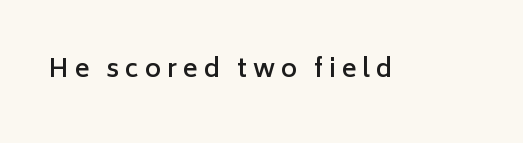
{"italic": "no", "bold": "semi", "underline": "no", "letter_spacing": "wide", "letter_spacing_em": 0.23, "glyph_px": 25}
